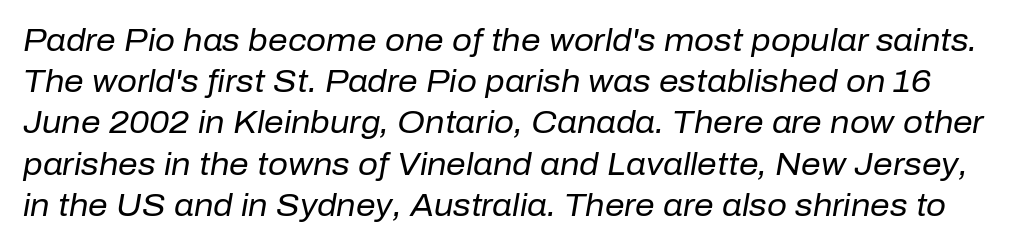
{"italic": "yes", "lean": "right", "slant_degrees": 10, "bold": "no", "weight": "regular", "width": "normal", "stroke_contrast": "low", "x_height": "medium", "monospaced": "no", "underline": "no", "line_spacing": "normal", "line_spacing_ratio": 1.33, "letter_spacing": "normal", "letter_spacing_em": 0.0, "glyph_px": 31}
